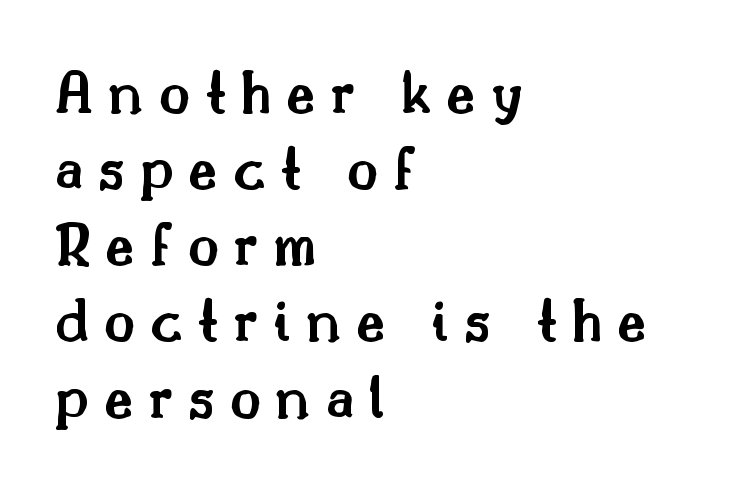
The line texture is sparse and dotted thanks to wide tracking. The foot of each line stays bare and open. This is serif lettering, the kind often seen in printed books. Is there any slant? The stems are plumb.
